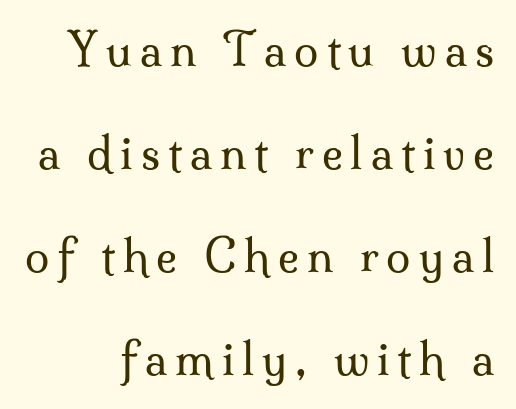
The image shows 44 px regular-weight serif type, upright; set loose line spacing (2.34x), not underlined; medium stroke contrast and a small x-height.
